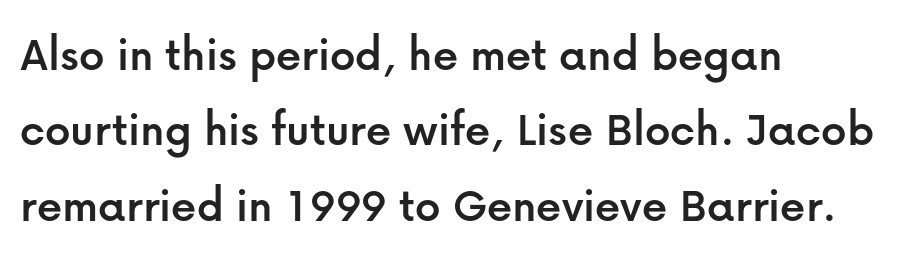
Q: Is the text italic (slanted)? A: No, it is upright.
Q: Is the typeface a serif or a sans-serif typeface? A: Sans-serif.
Q: Is the text underlined? A: No.
Q: How is the paragraph aligned? A: Left-aligned.
Q: Is the spacing between letters normal or unusually wide? A: Normal.
Q: Is the spacing between lines tight, normal or loose? A: Normal.
Q: Width (condensed, normal, or wide)? A: Normal.
Q: Stroke contrast? A: Low.
Q: x-height? A: Medium.
Q: Monospaced? A: No.
